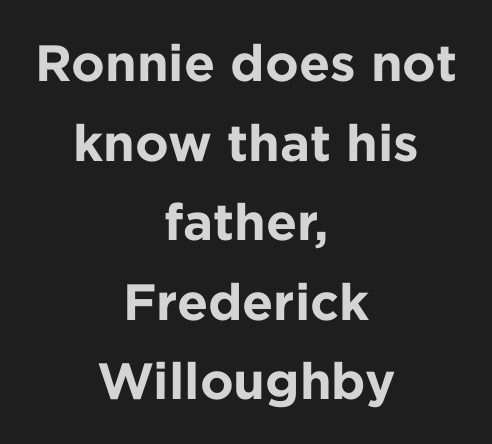
Q: Is the text bold? A: Yes.
Q: Is the text italic (slanted)? A: No, it is upright.
Q: Is the typeface a serif or a sans-serif typeface? A: Sans-serif.
Q: Is the text underlined? A: No.
Q: How is the paragraph aligned? A: Centered.
Q: Is the spacing between letters normal or unusually wide? A: Normal.
Q: Is the spacing between lines tight, normal or loose? A: Normal.
Q: Width (condensed, normal, or wide)? A: Normal.
Q: Stroke contrast? A: Low.
Q: x-height? A: Medium.
Q: Monospaced? A: No.
